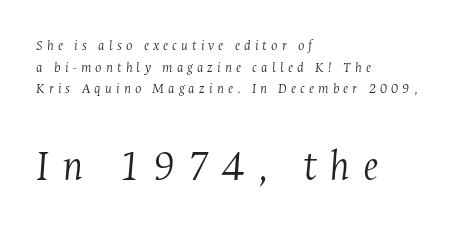
Q: Is the text bold? A: No.
Q: Is the text italic (slanted)? A: Yes, it leans right by about 4 degrees.
Q: Is the typeface a serif or a sans-serif typeface? A: Serif.
Q: Is the text underlined? A: No.
Q: How is the paragraph aligned? A: Left-aligned.
Q: Is the spacing between letters normal or unusually wide? A: Unusually wide.
Q: Is the spacing between lines tight, normal or loose? A: Normal.
Q: Which block of text is set in a larger size, the first (top) or the second (bottom)? A: The second (bottom) one.
Q: Width (condensed, normal, or wide)? A: Condensed.
Q: Stroke contrast? A: Medium.
Q: x-height? A: Medium.
Q: Monospaced? A: No.
